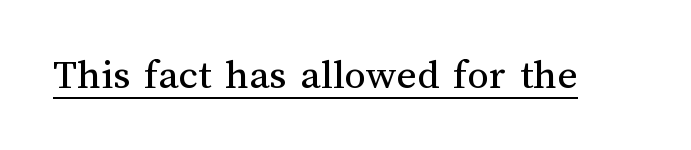
Q: Is the text bold? A: No.
Q: Is the text italic (slanted)? A: No, it is upright.
Q: Is the text underlined? A: Yes.
Q: Is the spacing between letters normal or unusually wide? A: Normal.
Q: Width (condensed, normal, or wide)? A: Normal.
Q: Stroke contrast? A: Medium.
Q: x-height? A: Medium.
Q: Monospaced? A: No.
